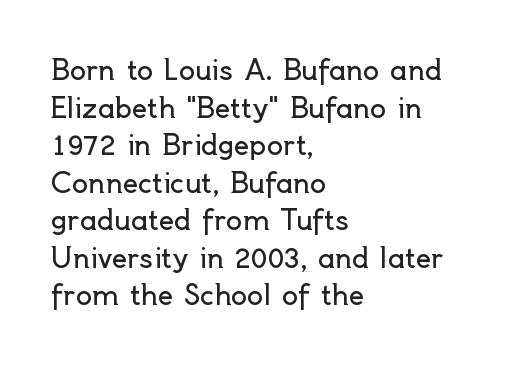
Q: Is the text bold? A: No.
Q: Is the text italic (slanted)? A: No, it is upright.
Q: Is the text underlined? A: No.
Q: How is the paragraph aligned? A: Left-aligned.
Q: Is the spacing between letters normal or unusually wide? A: Normal.
Q: Is the spacing between lines tight, normal or loose? A: Normal.
